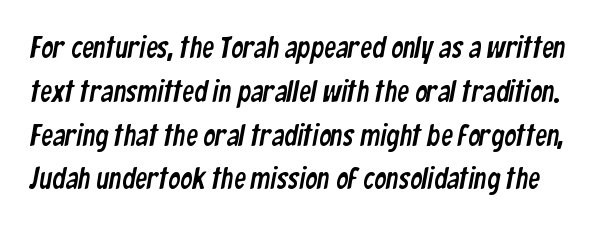
Q: Is the typeface a serif or a sans-serif typeface? A: Sans-serif.
Q: Is the text underlined? A: No.
Q: Is the spacing between letters normal or unusually wide? A: Normal.
Q: Is the spacing between lines tight, normal or loose? A: Normal.
Q: Width (condensed, normal, or wide)? A: Condensed.
Q: Stroke contrast? A: Low.
Q: x-height? A: Medium.
Q: Monospaced? A: No.
